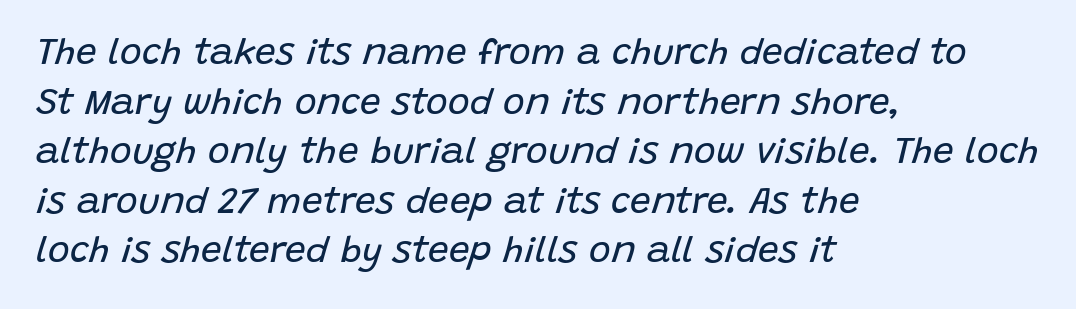
{"italic": "yes", "lean": "right", "slant_degrees": 15, "bold": "no", "weight": "regular", "width": "normal", "stroke_contrast": "low", "x_height": "large", "monospaced": "no", "underline": "no", "align": "left", "line_spacing": "normal", "line_spacing_ratio": 1.34, "letter_spacing": "normal", "letter_spacing_em": 0.0, "glyph_px": 37}
